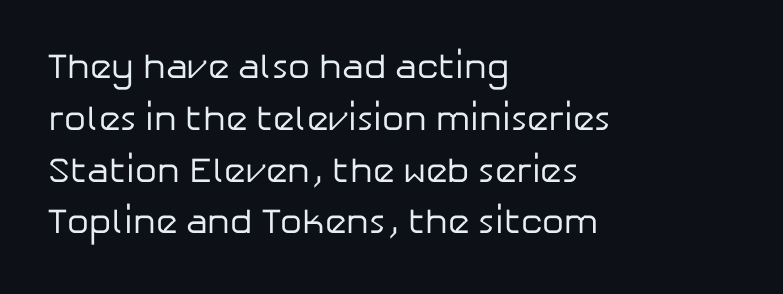
{"serif": "no", "italic": "no", "bold": "no", "weight": "regular", "width": "normal", "stroke_contrast": "low", "x_height": "medium", "monospaced": "no", "underline": "no", "align": "left", "line_spacing": "normal", "line_spacing_ratio": 1.48, "letter_spacing": "normal", "letter_spacing_em": 0.0, "glyph_px": 35}
